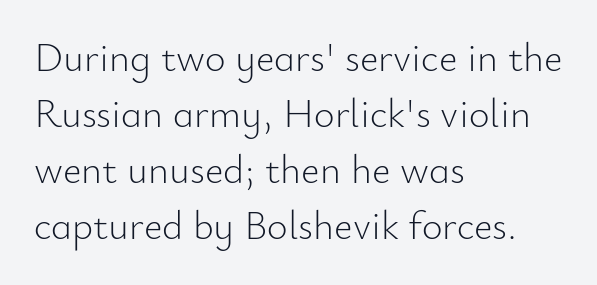
The image shows 40 px light sans-serif type, upright; set left-aligned, normal line spacing (1.4x), normal letter spacing, not underlined; low stroke contrast and a small x-height.
